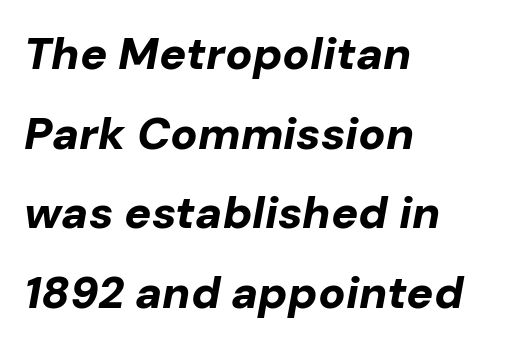
Q: Is the text bold? A: Yes.
Q: Is the text italic (slanted)? A: Yes, it leans right by about 10 degrees.
Q: Is the text underlined? A: No.
Q: How is the paragraph aligned? A: Left-aligned.
Q: Is the spacing between letters normal or unusually wide? A: Normal.
Q: Width (condensed, normal, or wide)? A: Normal.
Q: Stroke contrast? A: Low.
Q: x-height? A: Medium.
Q: Monospaced? A: No.
